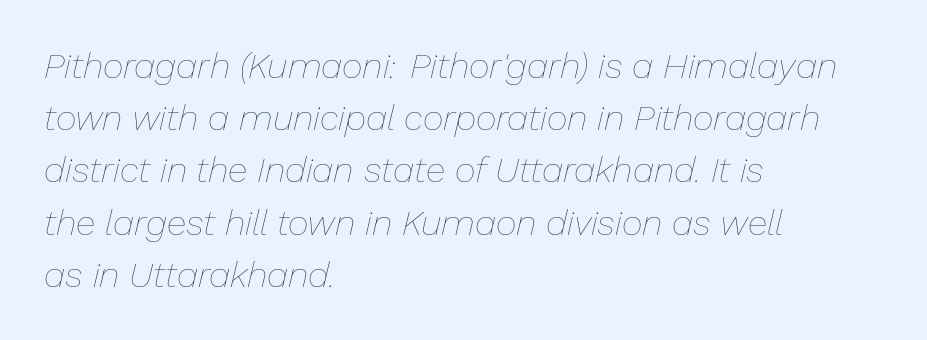
{"italic": "yes", "lean": "right", "slant_degrees": 13, "bold": "no", "weight": "thin", "width": "normal", "stroke_contrast": "low", "x_height": "medium", "monospaced": "no", "underline": "no", "align": "left", "line_spacing": "normal", "line_spacing_ratio": 1.45, "letter_spacing": "normal", "letter_spacing_em": 0.0, "glyph_px": 36}
